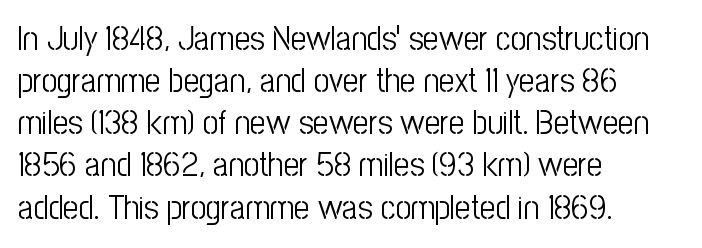
Q: Is the text bold? A: No.
Q: Is the text italic (slanted)? A: No, it is upright.
Q: Is the typeface a serif or a sans-serif typeface? A: Sans-serif.
Q: Is the text underlined? A: No.
Q: How is the paragraph aligned? A: Left-aligned.
Q: Is the spacing between letters normal or unusually wide? A: Normal.
Q: Width (condensed, normal, or wide)? A: Condensed.
Q: Stroke contrast? A: Low.
Q: x-height? A: Medium.
Q: Monospaced? A: No.
